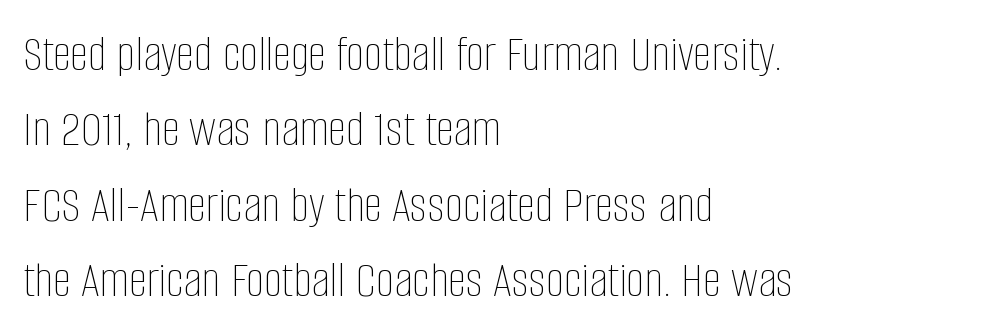
A typesetter would call this zero additional tracking. The string is rendered with underlining switched off. Leading matches the norm, producing a regular column. Does the lettering tilt? It doesn't — this is upright. Caption: face not bold, strokes unweighted.
